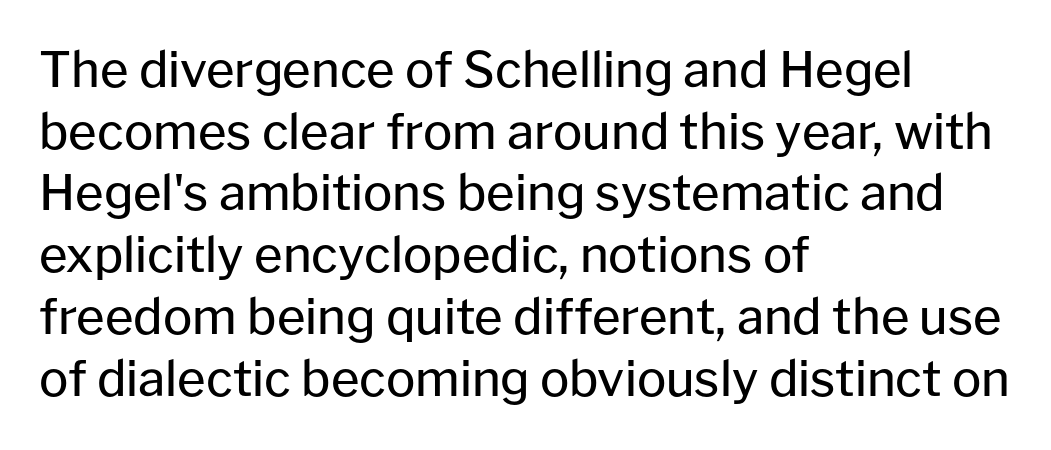
{"serif": "no", "italic": "no", "bold": "no", "weight": "regular", "width": "normal", "stroke_contrast": "low", "x_height": "medium", "monospaced": "no", "underline": "no", "align": "left", "line_spacing": "normal", "line_spacing_ratio": 1.26, "letter_spacing": "normal", "letter_spacing_em": 0.0, "glyph_px": 49}
